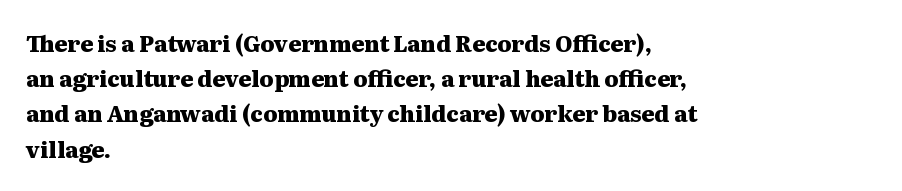
{"italic": "no", "bold": "yes", "underline": "no", "align": "left", "line_spacing": "normal", "line_spacing_ratio": 1.6, "letter_spacing": "normal", "letter_spacing_em": 0.0, "glyph_px": 22}
